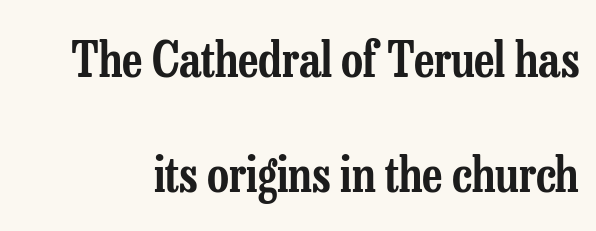
Any mark beneath the type? The region is blank. Is this a fixed-width face? No — the glyphs have proportional, varying widths. Students, observe: this is what heavily led, spacious text looks like. No italicization has been applied; the sample stays upright. Typographically, this falls in the serif category. No extra tracking has been applied to these lines.
